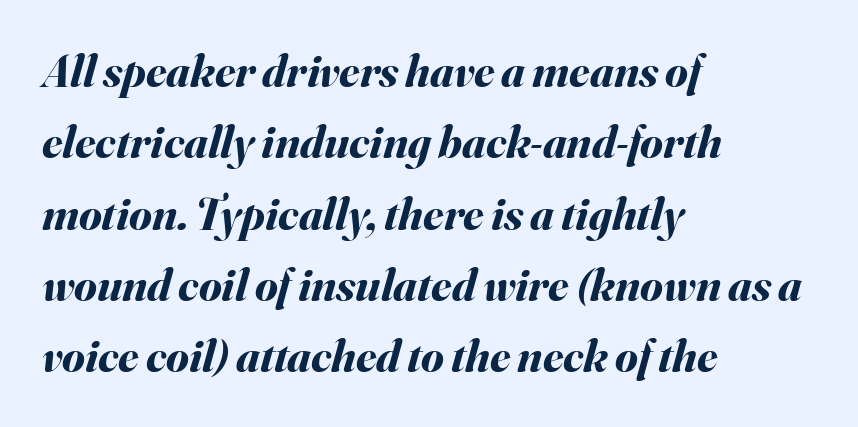
{"italic": "yes", "lean": "right", "slant_degrees": 16, "bold": "yes", "weight": "bold", "width": "normal", "stroke_contrast": "medium", "x_height": "small", "monospaced": "no", "underline": "no", "align": "left", "line_spacing": "normal", "line_spacing_ratio": 1.55, "letter_spacing": "normal", "letter_spacing_em": 0.0, "glyph_px": 46}
